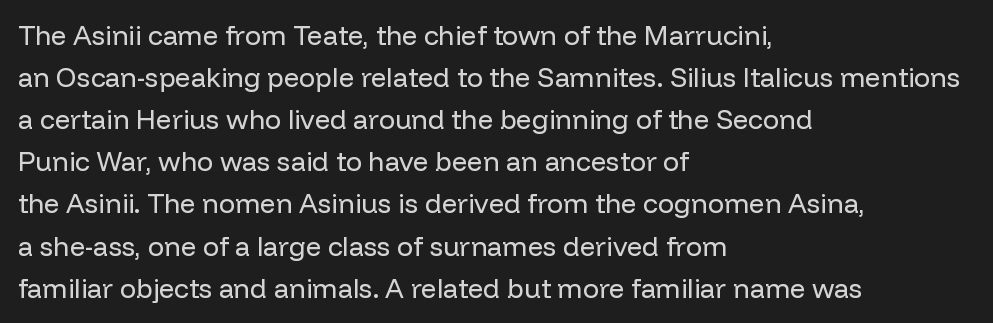
{"italic": "no", "bold": "no", "underline": "no", "align": "left", "line_spacing": "normal", "line_spacing_ratio": 1.56, "letter_spacing": "normal", "letter_spacing_em": 0.0, "glyph_px": 27}
